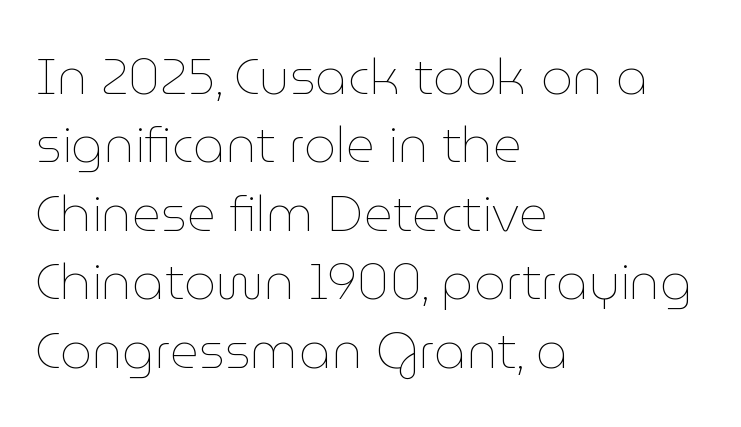
{"italic": "no", "bold": "no", "weight": "thin", "width": "normal", "stroke_contrast": "low", "x_height": "medium", "monospaced": "no", "underline": "no", "align": "left", "line_spacing": "normal", "line_spacing_ratio": 1.37, "letter_spacing": "normal", "letter_spacing_em": 0.0, "glyph_px": 50}
